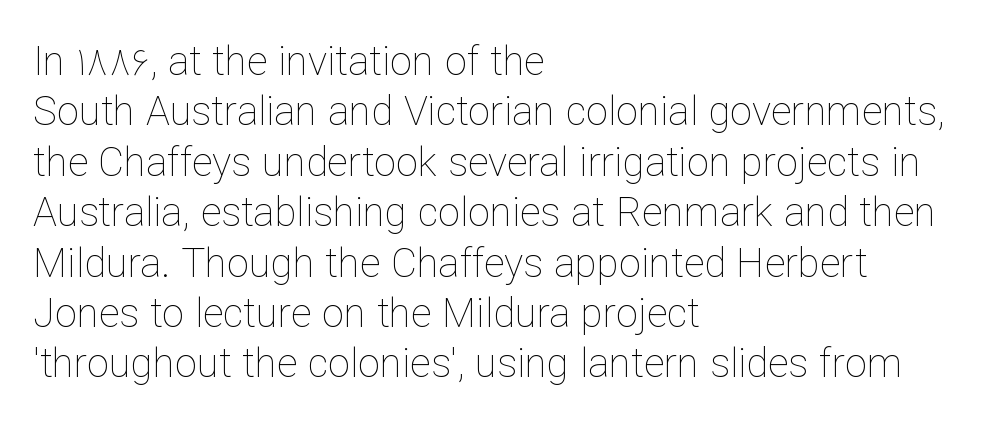
This sample has the flowing, uneven cadence of proportional lettering. Ink coverage per letter is moderate at most. What stands out about the letter spacing? Nothing — it is the standard amount. Quick note: underline off.
